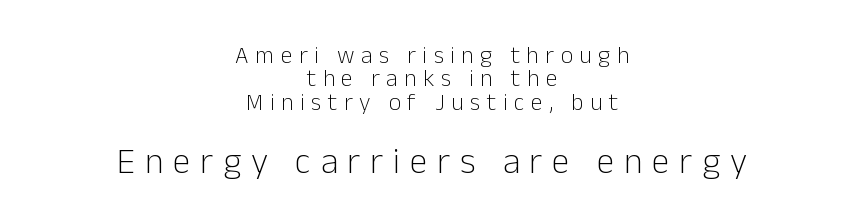
Q: Is the text bold? A: No.
Q: Is the text italic (slanted)? A: No, it is upright.
Q: Is the typeface a serif or a sans-serif typeface? A: Sans-serif.
Q: Is the text underlined? A: No.
Q: How is the paragraph aligned? A: Centered.
Q: Is the spacing between letters normal or unusually wide? A: Unusually wide.
Q: Is the spacing between lines tight, normal or loose? A: Tight.
Q: Which block of text is set in a larger size, the first (top) or the second (bottom)? A: The second (bottom) one.
Q: Width (condensed, normal, or wide)? A: Normal.
Q: Stroke contrast? A: Low.
Q: x-height? A: Medium.
Q: Monospaced? A: No.
